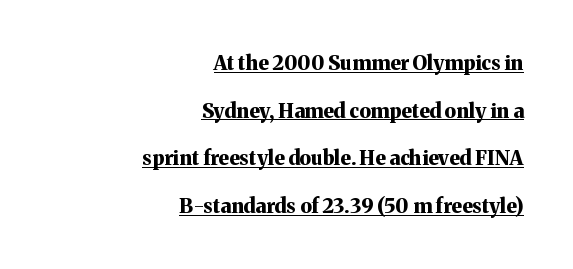
{"italic": "no", "bold": "yes", "underline": "yes", "align": "right", "line_spacing": "loose", "line_spacing_ratio": 2.38, "letter_spacing": "normal", "letter_spacing_em": 0.0, "glyph_px": 20}
